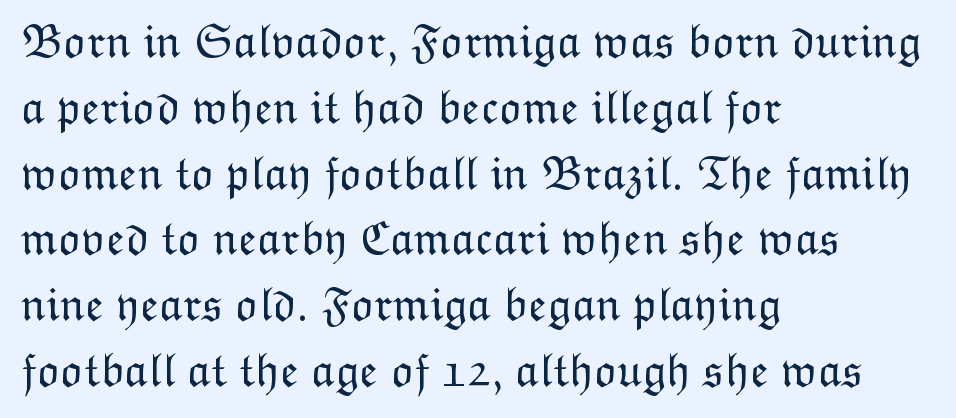
{"italic": "no", "bold": "no", "weight": "light", "width": "normal", "stroke_contrast": "low", "x_height": "medium", "monospaced": "no", "underline": "no", "align": "left", "line_spacing": "normal", "line_spacing_ratio": 1.37, "letter_spacing": "normal", "letter_spacing_em": 0.0, "glyph_px": 48}
